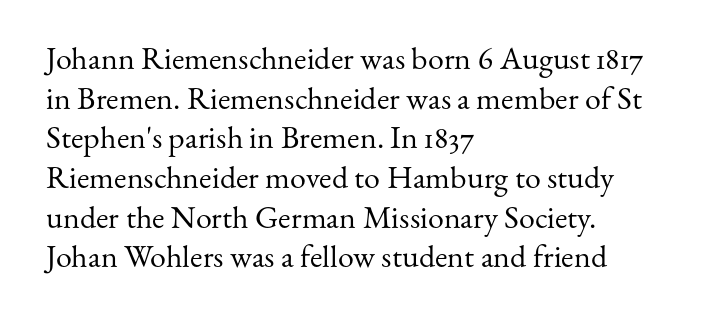
The image shows 32 px regular-weight serif type, upright; set left-aligned, line spacing 1.24x, normal letter spacing, not underlined; medium stroke contrast and a small x-height.
